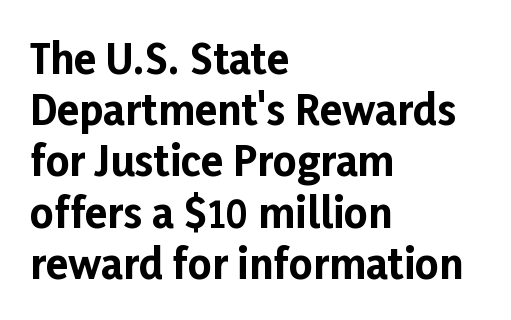
Q: Is the text bold? A: Yes.
Q: Is the text italic (slanted)? A: No, it is upright.
Q: Is the typeface a serif or a sans-serif typeface? A: Sans-serif.
Q: Is the text underlined? A: No.
Q: How is the paragraph aligned? A: Left-aligned.
Q: Is the spacing between letters normal or unusually wide? A: Normal.
Q: Is the spacing between lines tight, normal or loose? A: Normal.
Q: Width (condensed, normal, or wide)? A: Normal.
Q: Stroke contrast? A: Low.
Q: x-height? A: Medium.
Q: Monospaced? A: No.
